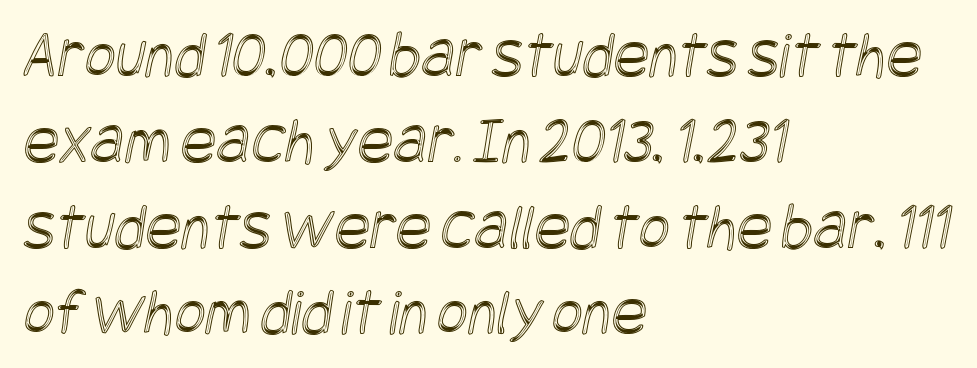
{"width": "condensed", "x_height": "large", "underline": "no", "align": "left", "line_spacing": "normal", "line_spacing_ratio": 1.28, "letter_spacing": "normal", "letter_spacing_em": 0.0, "glyph_px": 67}
